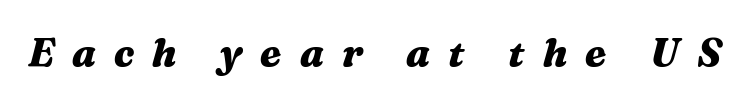
Weight: bold. Varying glyph widths throughout — classic text-font behaviour. Slant detected: the letters are inclined. These lines have a slow, spaced-out rhythm from letter to letter. Has an underline been added? It has not.
